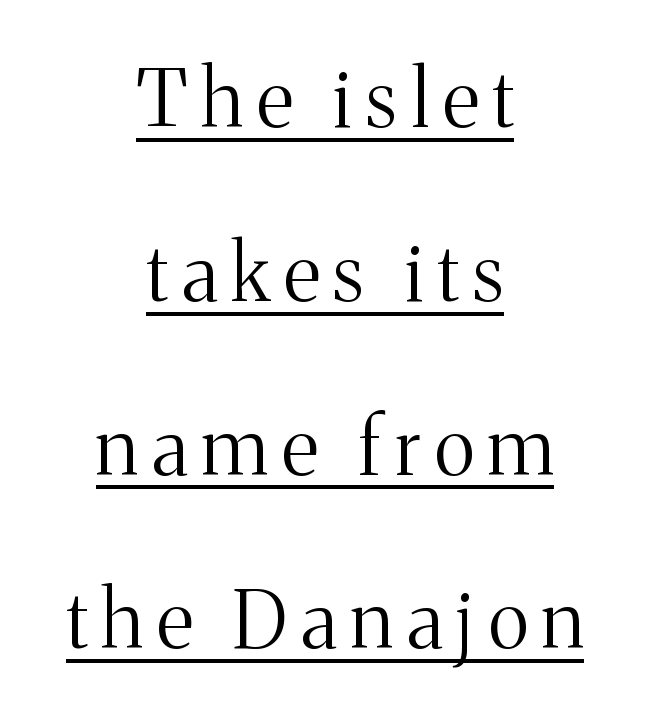
The image shows 79 px light serif type, upright; set centered, loose line spacing (2.2x), underlined; medium stroke contrast and a medium x-height.
